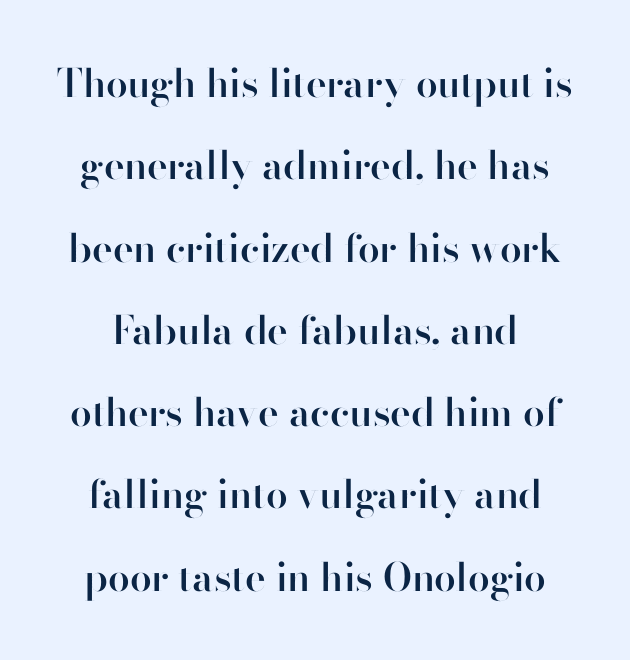
Q: Is the text bold? A: Semi-bold.
Q: Is the text italic (slanted)? A: No, it is upright.
Q: Is the typeface a serif or a sans-serif typeface? A: Sans-serif.
Q: Is the text underlined? A: No.
Q: Is the spacing between letters normal or unusually wide? A: Normal.
Q: Is the spacing between lines tight, normal or loose? A: Loose.
Q: Width (condensed, normal, or wide)? A: Normal.
Q: Stroke contrast? A: High.
Q: x-height? A: Small.
Q: Monospaced? A: No.
